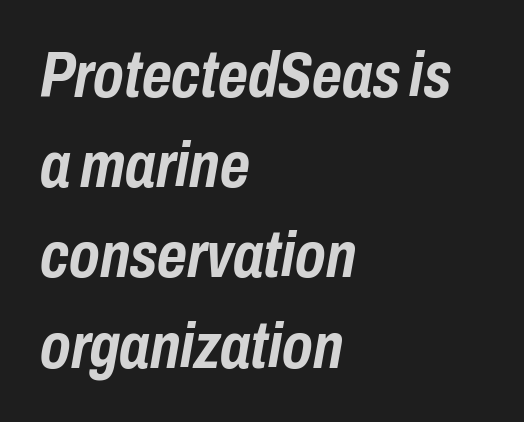
The specimen reads as italic at a glance. Does the copy run flush right? No — it runs flush left. Typographic density is high because the face is bold. A normal amount of white space separates one row of letters from the next.
